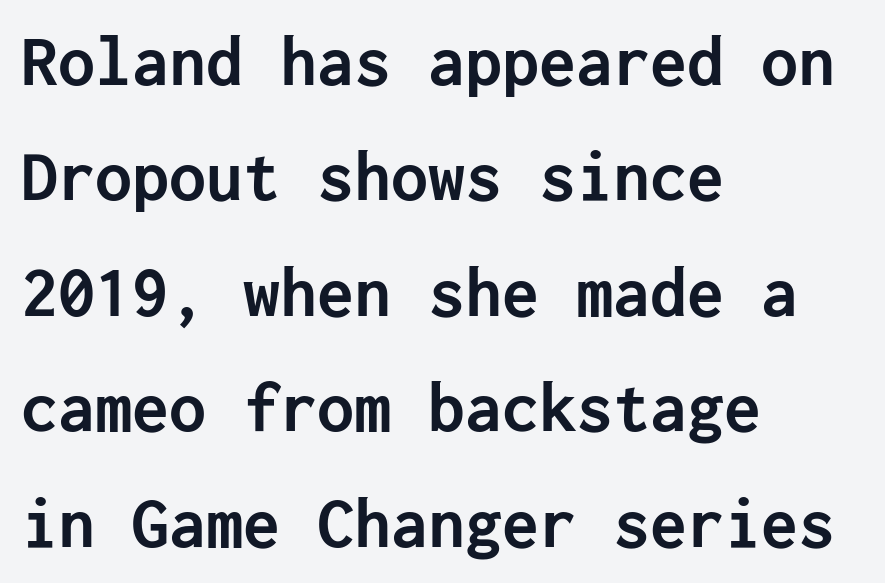
Q: Is the text bold? A: Yes.
Q: Is the text italic (slanted)? A: No, it is upright.
Q: Is the typeface a serif or a sans-serif typeface? A: Sans-serif.
Q: Is the text underlined? A: No.
Q: How is the paragraph aligned? A: Left-aligned.
Q: Is the spacing between letters normal or unusually wide? A: Normal.
Q: Is the spacing between lines tight, normal or loose? A: Normal.
Q: Width (condensed, normal, or wide)? A: Normal.
Q: Stroke contrast? A: Low.
Q: x-height? A: Medium.
